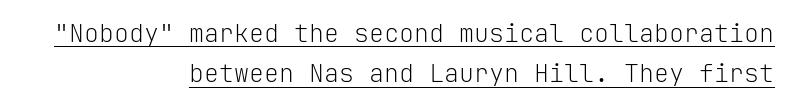
Q: Is the text bold? A: No.
Q: Is the text italic (slanted)? A: No, it is upright.
Q: Is the text underlined? A: Yes.
Q: How is the paragraph aligned? A: Right-aligned.
Q: Is the spacing between letters normal or unusually wide? A: Normal.
Q: Is the spacing between lines tight, normal or loose? A: Normal.
